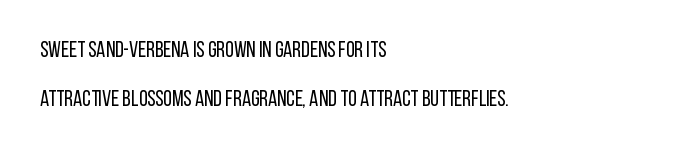
{"italic": "no", "bold": "no", "underline": "no", "align": "left", "line_spacing": "loose", "line_spacing_ratio": 2.25, "letter_spacing": "normal", "letter_spacing_em": 0.0, "glyph_px": 22}
